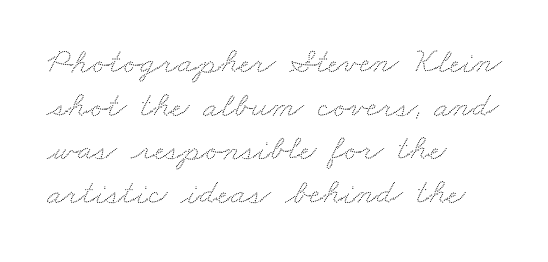
Q: Is the text underlined? A: No.
Q: How is the paragraph aligned? A: Left-aligned.
Q: Is the spacing between letters normal or unusually wide? A: Normal.
Q: Width (condensed, normal, or wide)? A: Wide.
Q: Stroke contrast? A: Low.
Q: x-height? A: Small.
Q: Monospaced? A: No.
